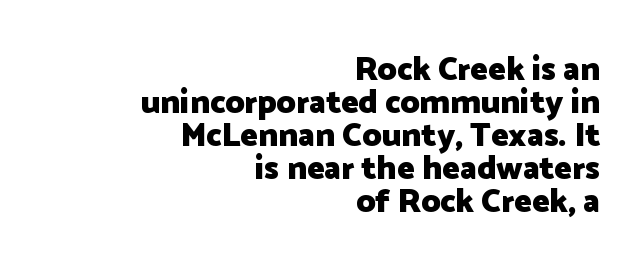
Reading down the column, the eye jumps only a short way to each next line. The gap between lines stays unmarked. What kind of face is this? One without serifs — a sans. If you drew a ruler down the right edge, every line would touch it. Default kerning and tracking; the words read as compact shapes.
